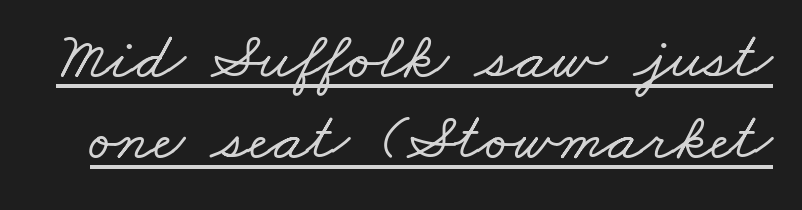
{"serif": "yes", "width": "wide", "stroke_contrast": "low", "x_height": "small", "monospaced": "no", "underline": "yes", "line_spacing_ratio": 1.19, "letter_spacing": "normal", "letter_spacing_em": 0.0, "glyph_px": 68}
